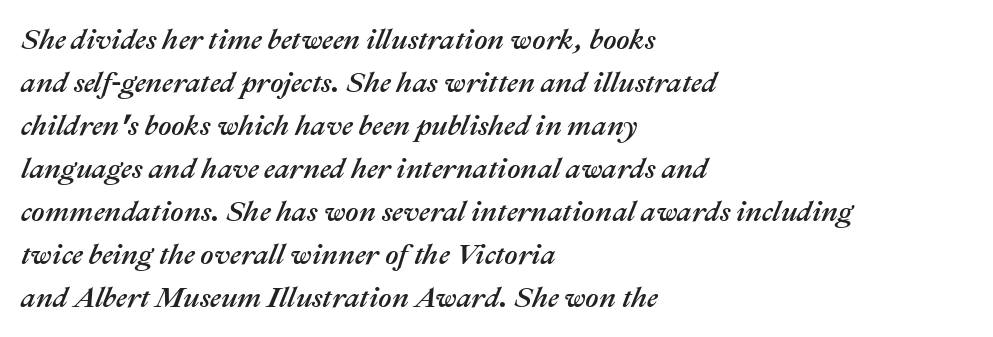
{"italic": "yes", "lean": "right", "slant_degrees": 22, "width": "normal", "stroke_contrast": "medium", "x_height": "medium", "monospaced": "no", "underline": "no", "align": "left", "line_spacing": "normal", "line_spacing_ratio": 1.48, "letter_spacing": "normal", "letter_spacing_em": 0.0, "glyph_px": 29}
